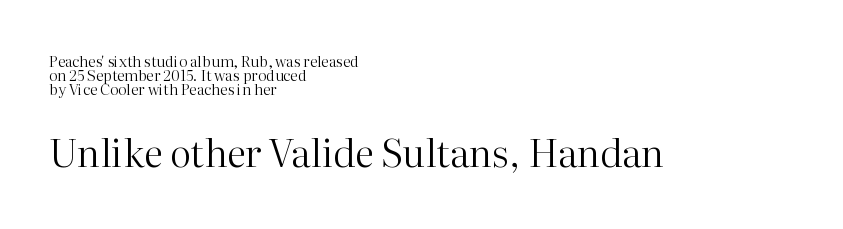
{"serif": "yes", "italic": "no", "bold": "no", "weight": "regular", "width": "normal", "stroke_contrast": "high", "x_height": "medium", "monospaced": "no", "underline": "no", "align": "left", "line_spacing": "tight", "line_spacing_ratio": 0.95, "letter_spacing": "normal", "letter_spacing_em": 0.0, "larger_block": "second", "size_ratio": 2.53, "glyph_px": 38}
